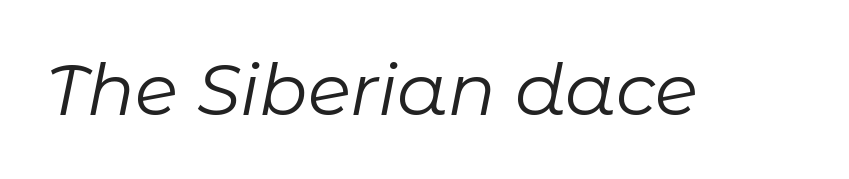
The image shows 71 px regular-weight type, italic (leaning right); set normal letter spacing, not underlined; low stroke contrast and a medium x-height.
